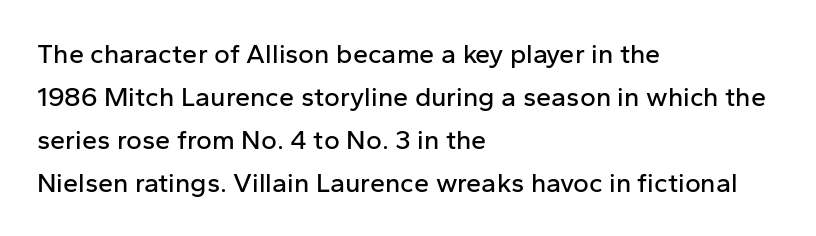
Q: Is the text italic (slanted)? A: No, it is upright.
Q: Is the text underlined? A: No.
Q: How is the paragraph aligned? A: Left-aligned.
Q: Is the spacing between letters normal or unusually wide? A: Normal.
Q: Is the spacing between lines tight, normal or loose? A: Normal.
